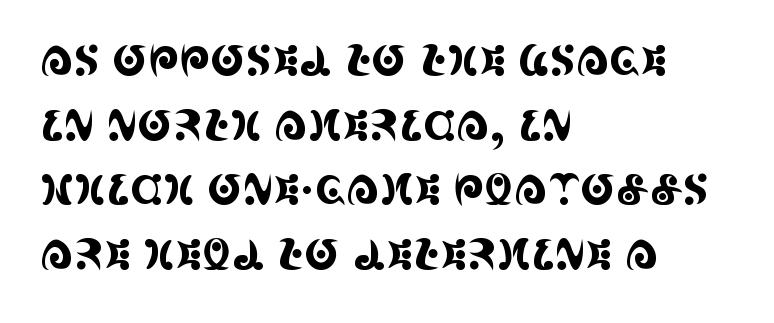
{"serif": "yes", "italic": "no", "width": "condensed", "x_height": "large", "monospaced": "no", "underline": "no", "align": "left", "line_spacing": "normal", "line_spacing_ratio": 1.54, "letter_spacing": "normal", "letter_spacing_em": 0.0, "glyph_px": 42}
